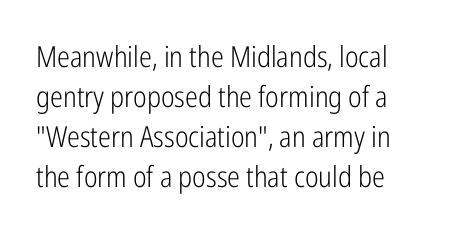
{"serif": "no", "italic": "no", "bold": "no", "weight": "light", "width": "condensed", "stroke_contrast": "low", "x_height": "medium", "monospaced": "no", "underline": "no", "line_spacing": "normal", "line_spacing_ratio": 1.38, "letter_spacing": "normal", "letter_spacing_em": 0.0, "glyph_px": 29}
